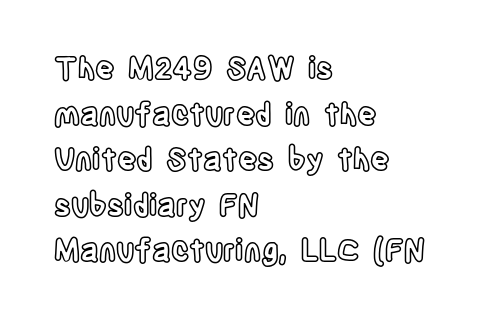
Q: Is the text italic (slanted)? A: No, it is upright.
Q: Is the text underlined? A: No.
Q: How is the paragraph aligned? A: Left-aligned.
Q: Is the spacing between letters normal or unusually wide? A: Normal.
Q: Is the spacing between lines tight, normal or loose? A: Normal.
Q: Width (condensed, normal, or wide)? A: Condensed.
Q: x-height? A: Large.
Q: Monospaced? A: No.
